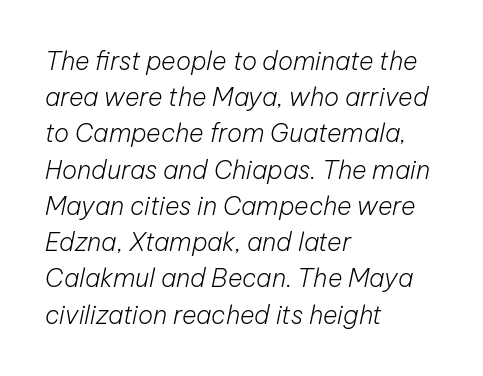
Q: Is the text bold? A: No.
Q: Is the text italic (slanted)? A: Yes, it leans right by about 12 degrees.
Q: Is the text underlined? A: No.
Q: How is the paragraph aligned? A: Left-aligned.
Q: Is the spacing between letters normal or unusually wide? A: Normal.
Q: Is the spacing between lines tight, normal or loose? A: Normal.
